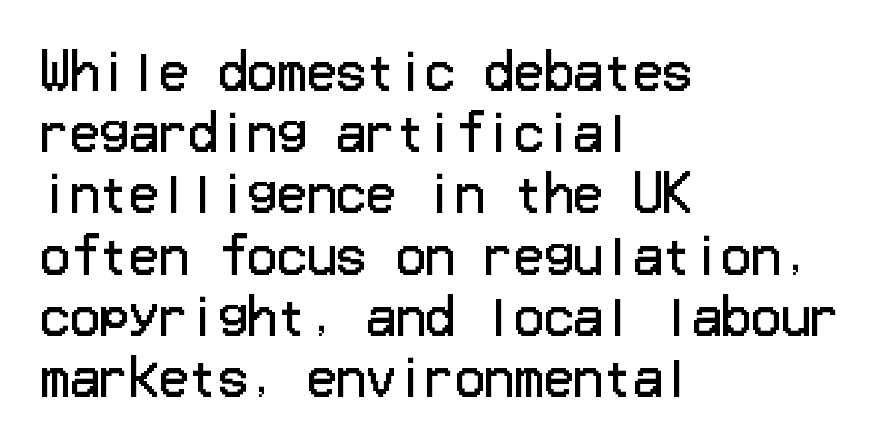
Each new line begins a customary step beneath the previous one. The weight tops out at a normal text grade. Italic? Not at all — the glyphs are vertical. Every row of glyphs begins at an identical x-position on the left.
